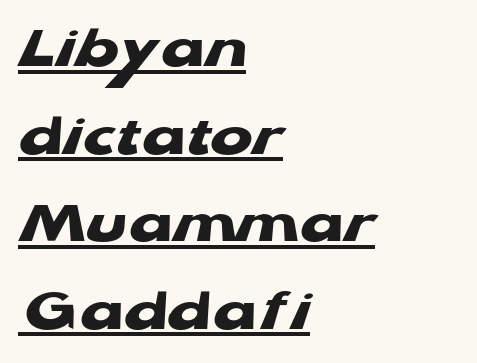
The image shows 63 px heavy, wide sans-serif type; set left-aligned, normal line spacing (1.39x), normal letter spacing, underlined; low stroke contrast and a medium x-height.
